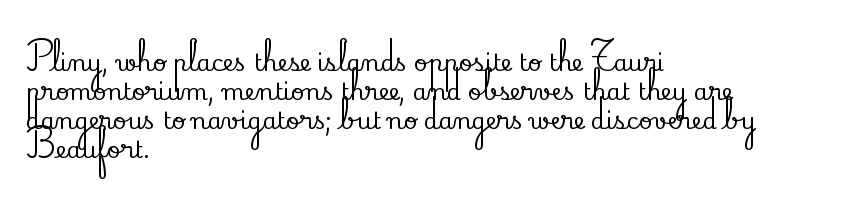
Posture: straight, roman, zero tilt. The passage shown is not underscored anywhere. The rendering anchors every line to the left-hand side. The gaps between neighbouring characters are ordinary and unremarkable.
